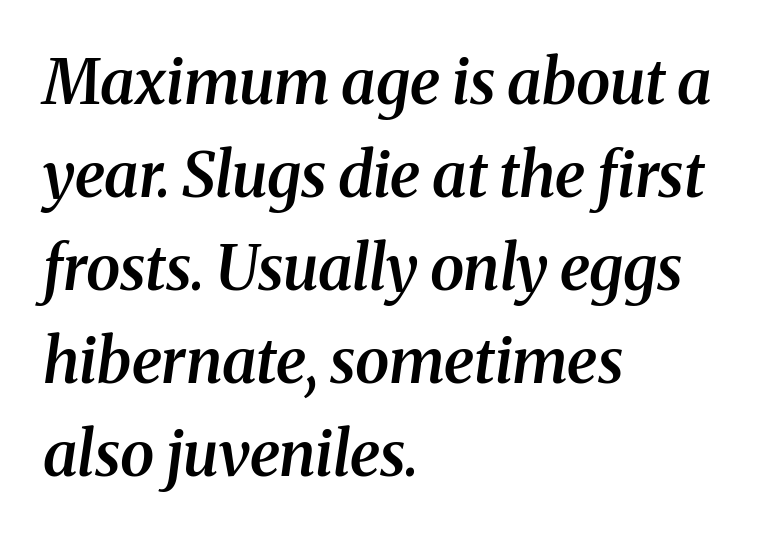
The image shows 62 px semibold serif type, italic (leaning right); set left-aligned, normal line spacing (1.5x), normal letter spacing, not underlined; medium stroke contrast and a medium x-height.
